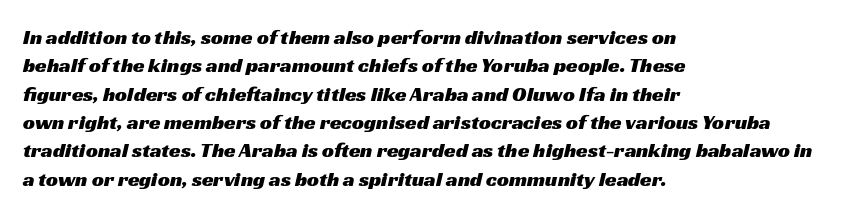
Q: Is the text underlined? A: No.
Q: How is the paragraph aligned? A: Left-aligned.
Q: Is the spacing between letters normal or unusually wide? A: Normal.
Q: Is the spacing between lines tight, normal or loose? A: Normal.
